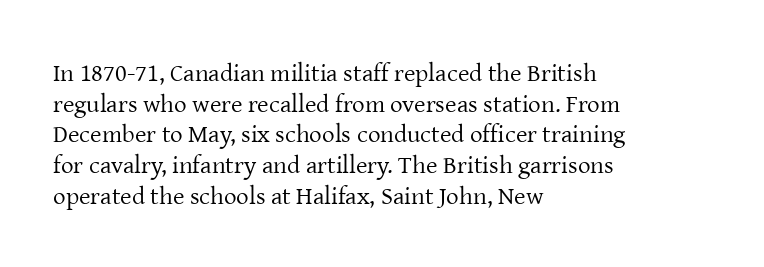
The image shows 25 px text type, upright; set left-aligned, line spacing 1.23x, normal letter spacing, not underlined.
